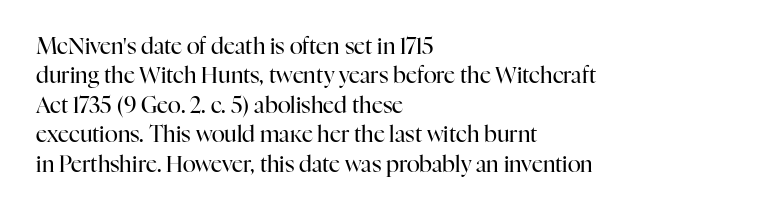
Q: Is the text bold? A: No.
Q: Is the text italic (slanted)? A: No, it is upright.
Q: Is the text underlined? A: No.
Q: How is the paragraph aligned? A: Left-aligned.
Q: Is the spacing between letters normal or unusually wide? A: Normal.
Q: Is the spacing between lines tight, normal or loose? A: Normal.
